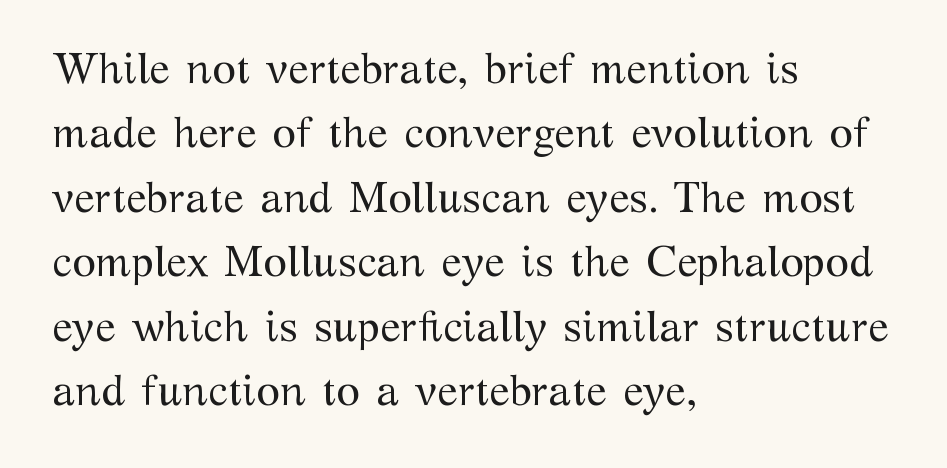
The image shows 43 px regular-weight serif type, upright; set left-aligned, normal line spacing (1.5x), normal letter spacing, not underlined; medium stroke contrast and a medium x-height.
